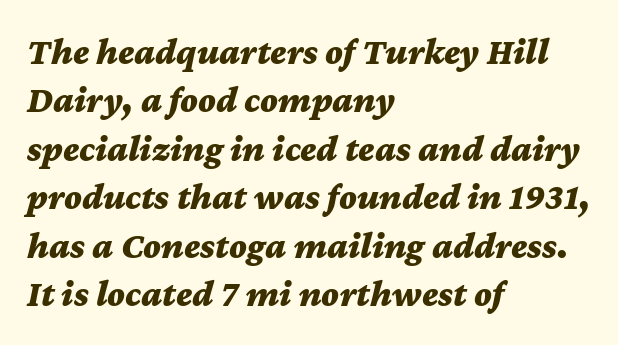
The image shows 37 px bold, wide type, italic (leaning right); set left-aligned, normal line spacing (1.31x), normal letter spacing, not underlined; medium stroke contrast and a medium x-height.
